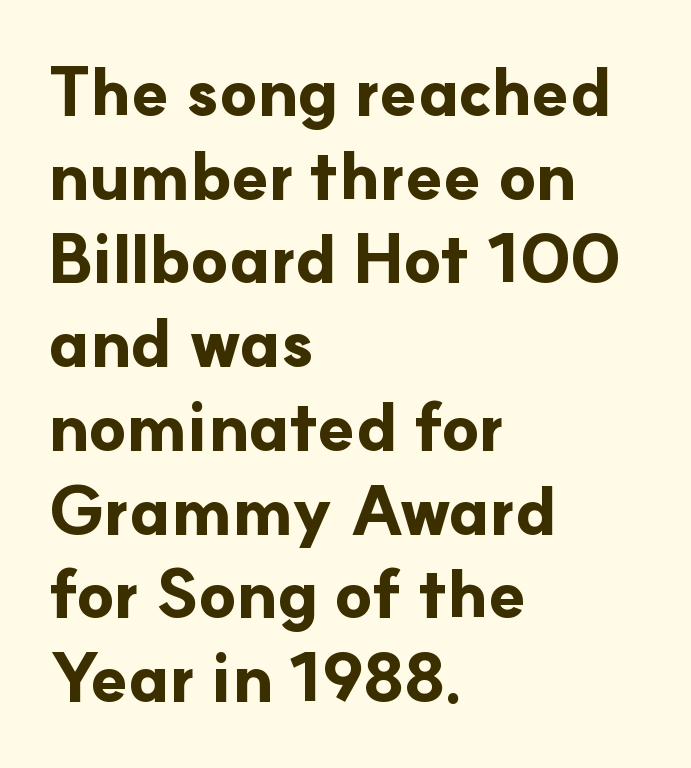
The image shows 67 px bold sans-serif type, upright; set left-aligned, normal line spacing (1.25x), normal letter spacing, not underlined; low stroke contrast and a small x-height.
